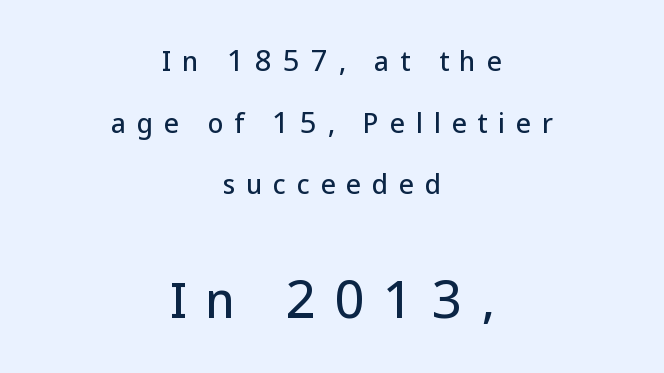
{"serif": "no", "italic": "no", "width": "normal", "stroke_contrast": "low", "x_height": "medium", "monospaced": "no", "underline": "no", "align": "center", "line_spacing": "loose", "line_spacing_ratio": 2.37, "letter_spacing": "wide", "letter_spacing_em": 0.41, "larger_block": "second", "size_ratio": 1.77, "glyph_px": 46}
